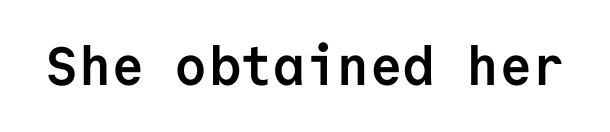
The image shows 54 px semibold sans-serif type, upright, monospaced; set normal letter spacing, not underlined; low stroke contrast and a medium x-height.
